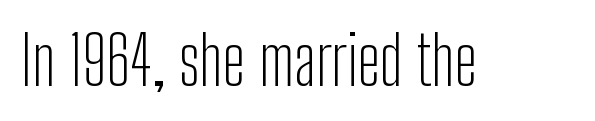
Q: Is the text bold? A: No.
Q: Is the text italic (slanted)? A: No, it is upright.
Q: Is the typeface a serif or a sans-serif typeface? A: Sans-serif.
Q: Is the text underlined? A: No.
Q: Is the spacing between letters normal or unusually wide? A: Normal.
Q: Width (condensed, normal, or wide)? A: Condensed.
Q: Stroke contrast? A: Low.
Q: x-height? A: Medium.
Q: Monospaced? A: No.
